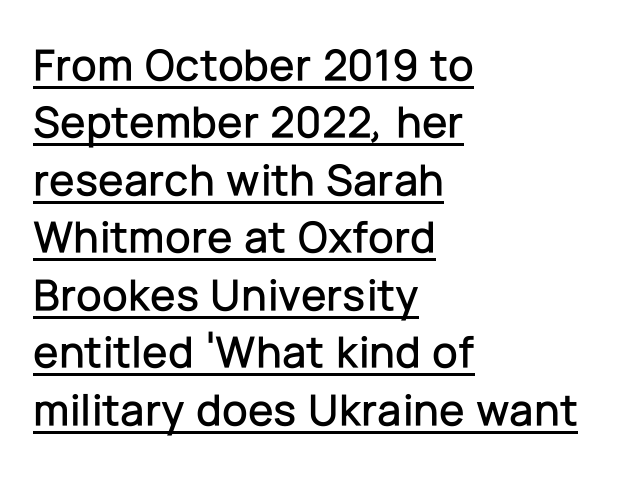
Q: Is the text italic (slanted)? A: No, it is upright.
Q: Is the typeface a serif or a sans-serif typeface? A: Sans-serif.
Q: Is the text underlined? A: Yes.
Q: How is the paragraph aligned? A: Left-aligned.
Q: Is the spacing between letters normal or unusually wide? A: Normal.
Q: Is the spacing between lines tight, normal or loose? A: Normal.
Q: Width (condensed, normal, or wide)? A: Normal.
Q: Stroke contrast? A: Low.
Q: x-height? A: Medium.
Q: Monospaced? A: No.
